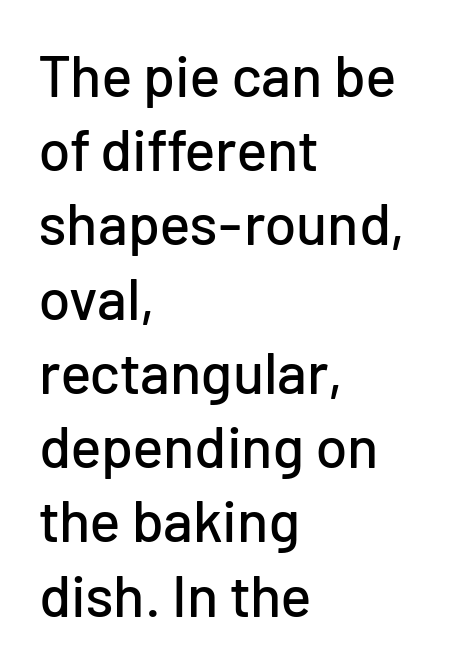
{"serif": "no", "italic": "no", "width": "normal", "stroke_contrast": "low", "x_height": "medium", "monospaced": "no", "underline": "no", "align": "left", "line_spacing": "normal", "line_spacing_ratio": 1.28, "letter_spacing": "normal", "letter_spacing_em": 0.0, "glyph_px": 58}
